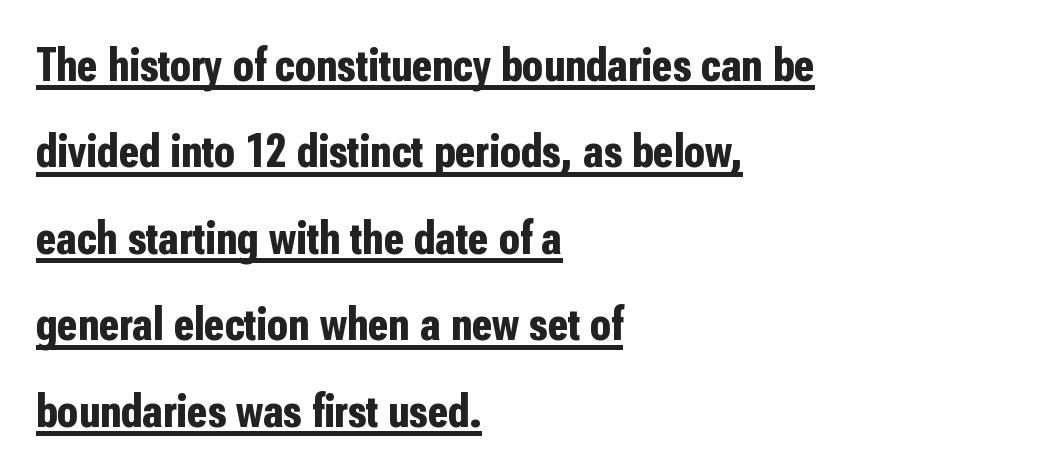
The image shows 48 px bold, condensed sans-serif type, upright; set left-aligned, line spacing 1.8x, normal letter spacing, underlined; low stroke contrast and a medium x-height.
